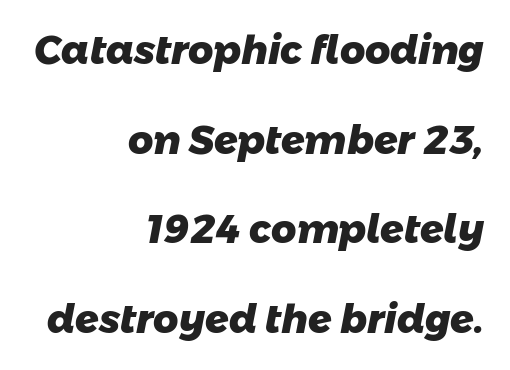
{"serif": "no", "bold": "yes", "weight": "heavy", "width": "normal", "stroke_contrast": "low", "x_height": "medium", "monospaced": "no", "underline": "no", "align": "right", "line_spacing": "loose", "line_spacing_ratio": 2.3, "letter_spacing": "normal", "letter_spacing_em": 0.0, "glyph_px": 39}
